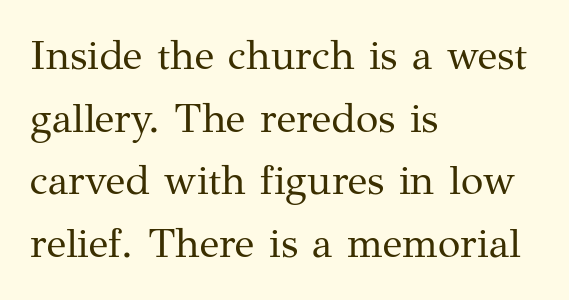
Q: Is the text bold? A: No.
Q: Is the text italic (slanted)? A: No, it is upright.
Q: Is the typeface a serif or a sans-serif typeface? A: Serif.
Q: Is the text underlined? A: No.
Q: How is the paragraph aligned? A: Left-aligned.
Q: Is the spacing between letters normal or unusually wide? A: Normal.
Q: Is the spacing between lines tight, normal or loose? A: Normal.
Q: Width (condensed, normal, or wide)? A: Normal.
Q: Stroke contrast? A: Medium.
Q: x-height? A: Medium.
Q: Monospaced? A: No.
